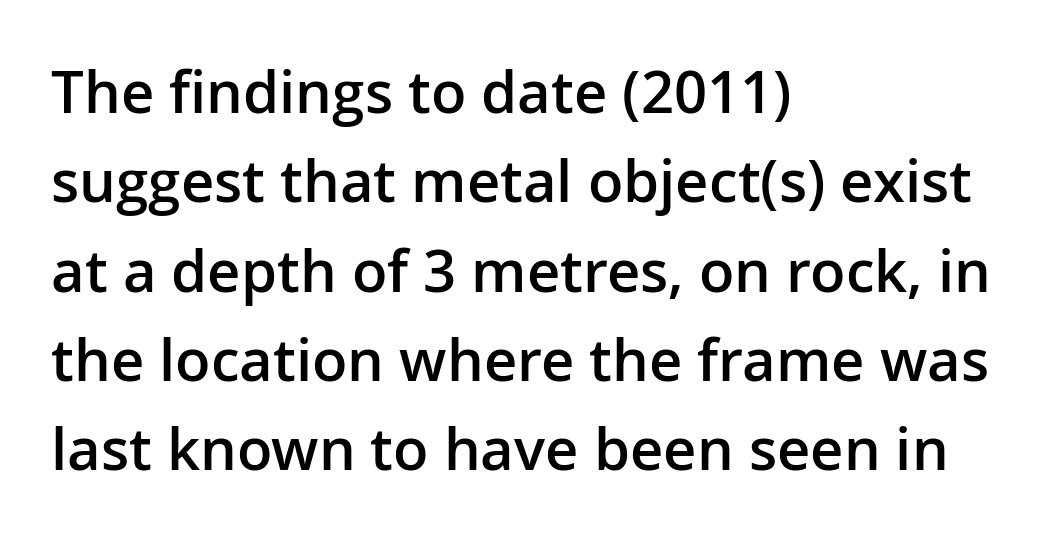
The image shows 58 px semibold sans-serif type, upright; set left-aligned, normal line spacing (1.54x), normal letter spacing, not underlined; low stroke contrast and a medium x-height.
